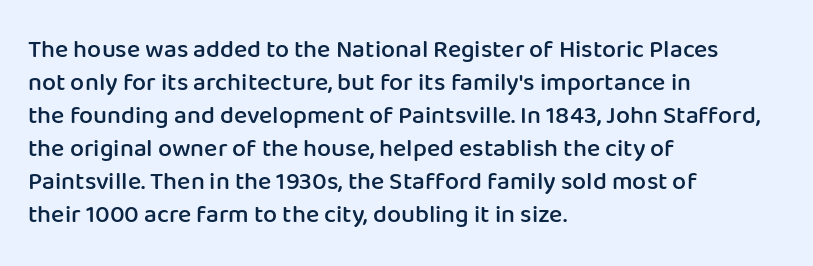
{"italic": "no", "bold": "semi", "underline": "no", "align": "left", "line_spacing": "normal", "line_spacing_ratio": 1.32, "letter_spacing": "normal", "letter_spacing_em": 0.0, "glyph_px": 25}
